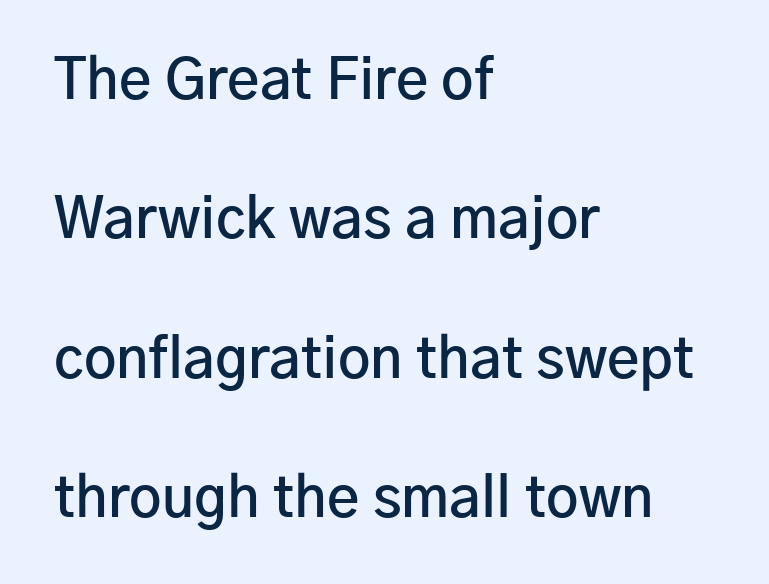
{"serif": "no", "italic": "no", "bold": "semi", "weight": "semibold", "width": "normal", "stroke_contrast": "low", "x_height": "medium", "monospaced": "no", "underline": "no", "align": "left", "line_spacing": "loose", "line_spacing_ratio": 2.49, "letter_spacing": "normal", "letter_spacing_em": 0.0, "glyph_px": 56}
